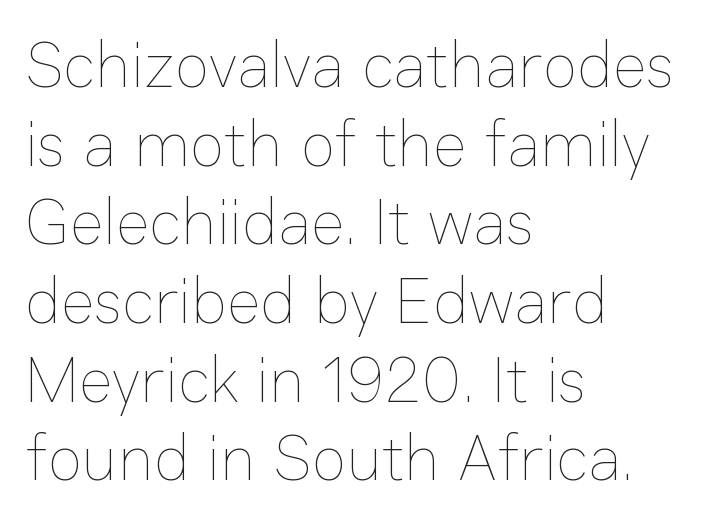
The image shows 65 px thin type, upright; set left-aligned, line spacing 1.21x, normal letter spacing, not underlined; low stroke contrast and a medium x-height.
